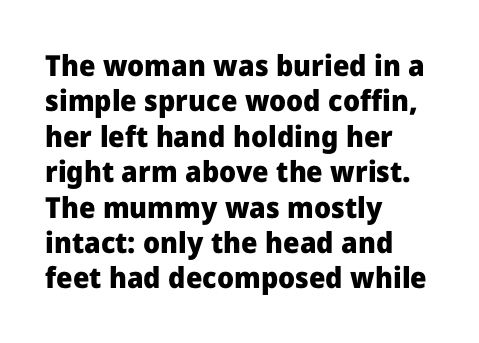
Q: Is the text bold? A: Yes.
Q: Is the text italic (slanted)? A: No, it is upright.
Q: Is the typeface a serif or a sans-serif typeface? A: Sans-serif.
Q: Is the text underlined? A: No.
Q: How is the paragraph aligned? A: Left-aligned.
Q: Is the spacing between letters normal or unusually wide? A: Normal.
Q: Width (condensed, normal, or wide)? A: Normal.
Q: Stroke contrast? A: Low.
Q: x-height? A: Medium.
Q: Monospaced? A: No.
